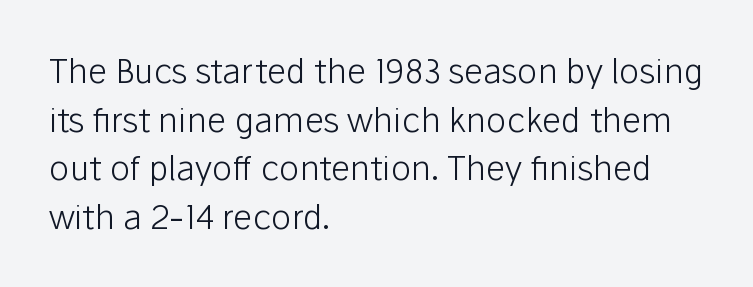
The image shows 34 px light sans-serif type, upright; set left-aligned, normal line spacing (1.43x), normal letter spacing, not underlined; low stroke contrast and a medium x-height.
